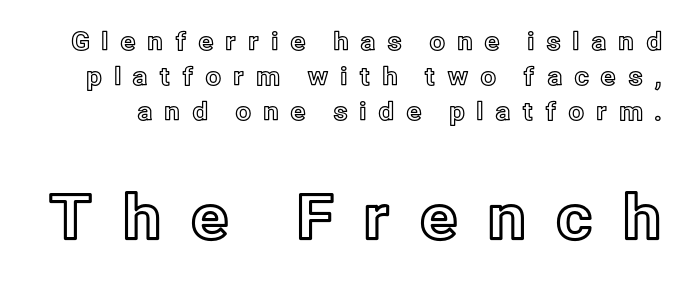
Observe the wide spacing: letters keep a clear distance from each other. The passage shown is typed in a proportional face where columns would drift. The designer gave the closing block more size than the opening block. The lettering holds an erect, upright posture throughout. Leading: standard. Glance below the letters and you will spot only blank space.
